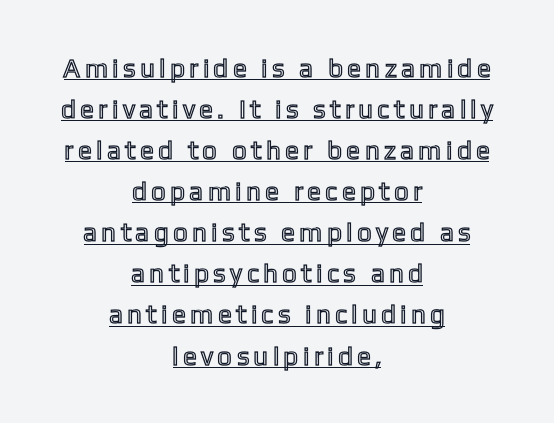
{"italic": "no", "underline": "yes", "align": "center", "line_spacing": "normal", "line_spacing_ratio": 1.58, "letter_spacing": "wide", "letter_spacing_em": 0.24, "glyph_px": 26}
